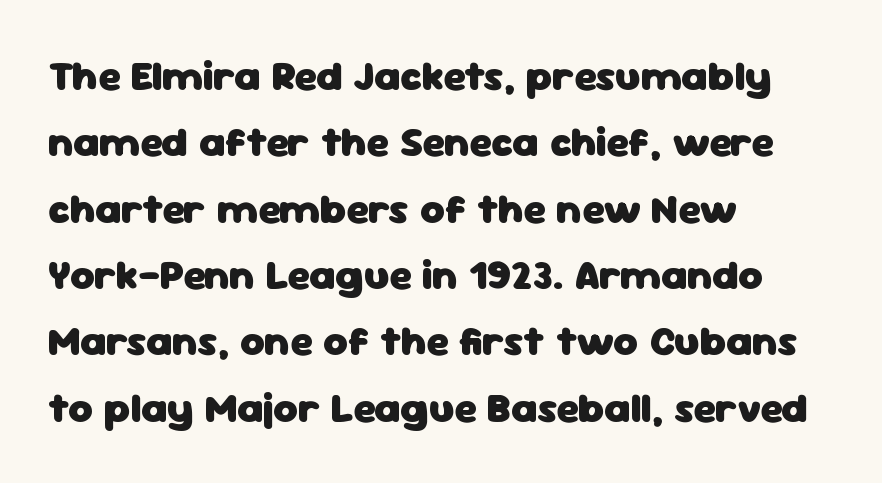
The image shows 42 px heavy sans-serif type, upright; set left-aligned, normal line spacing (1.58x), normal letter spacing, not underlined; low stroke contrast and a medium x-height.
